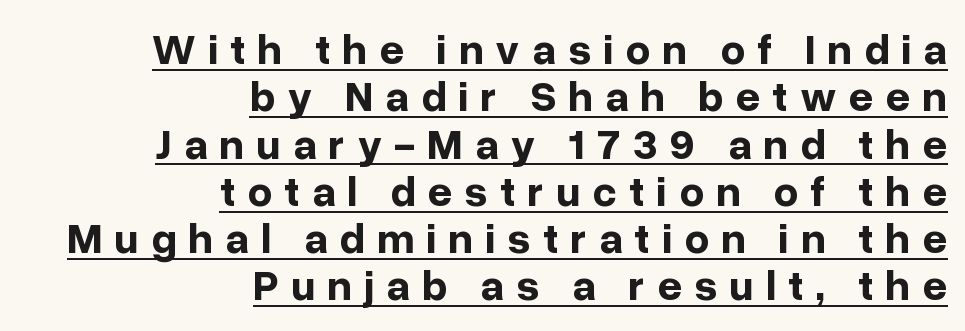
No italicization has been applied; the sample stays upright. Rows of type sit shoulder to shoulder in the vertical direction. Serifs: no, the terminals of the letterforms are clean. Do the characters align in a grid? No, the font is proportional. Is the type bold? Yes — the strokes are clearly thick and heavy. Letter spacing: wide.
